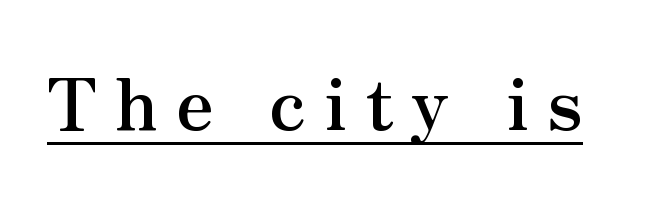
The image shows 71 px semibold serif type, upright; set unusually wide letter spacing (+0.25 em), underlined; medium stroke contrast and a small x-height.
